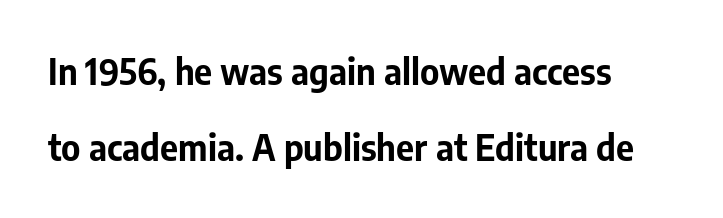
{"serif": "no", "italic": "no", "bold": "yes", "weight": "bold", "width": "normal", "stroke_contrast": "low", "x_height": "medium", "monospaced": "no", "underline": "no", "align": "left", "line_spacing": "loose", "line_spacing_ratio": 2.18, "letter_spacing": "normal", "letter_spacing_em": 0.0, "glyph_px": 35}
